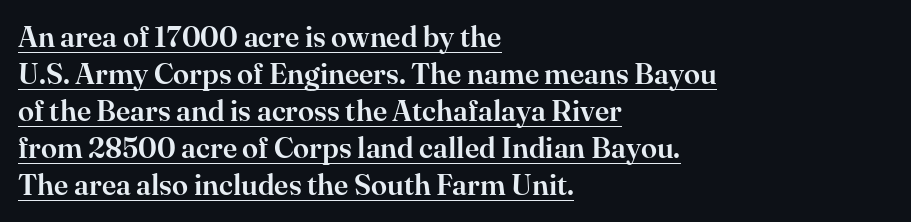
{"serif": "yes", "italic": "no", "width": "normal", "stroke_contrast": "high", "x_height": "small", "monospaced": "no", "underline": "yes", "align": "left", "line_spacing": "normal", "line_spacing_ratio": 1.28, "letter_spacing": "normal", "letter_spacing_em": 0.0, "glyph_px": 29}
